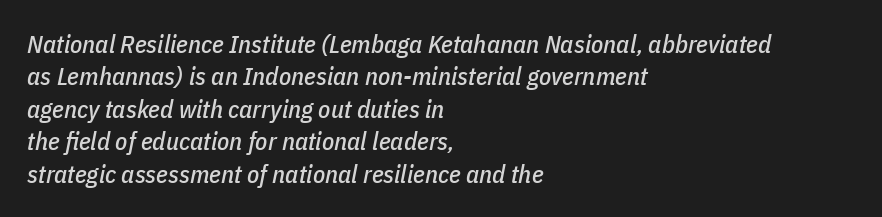
The image shows 25 px text type, italic (leaning right); set left-aligned, normal line spacing (1.3x), normal letter spacing, not underlined.
